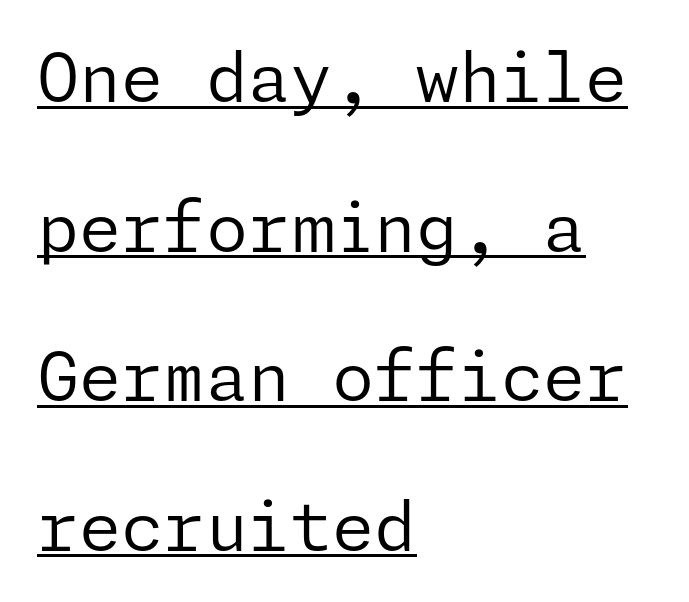
Heaviness? Minimal to ordinary, like unemphasized prose. Visually the block forms a straight wall on the left and a jagged coastline on the right. Does the leading feel generous? Absolutely, it's lavish. Underlining? Definitely there. Ascenders rise straight up at ninety degrees. The line texture is even and compact thanks to regular tracking.
